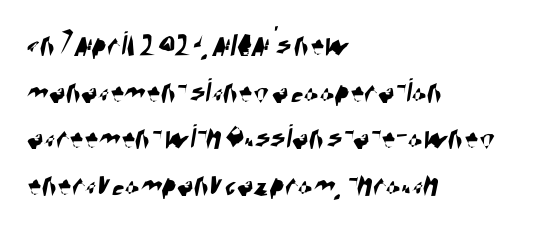
{"serif": "no", "width": "condensed", "stroke_contrast": "high", "x_height": "large", "monospaced": "no", "underline": "no", "align": "left", "line_spacing": "normal", "line_spacing_ratio": 1.33, "letter_spacing": "normal", "letter_spacing_em": 0.0, "glyph_px": 35}
